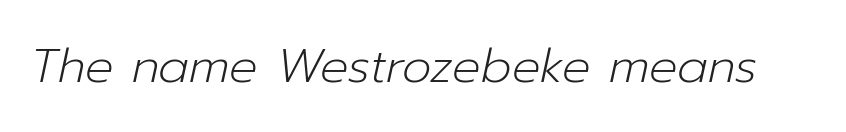
No extra tracking has been applied to these lines. Here the designer chose a conventional face with non-uniform glyph widths. This sample uses an oblique cut, with every glyph tilted off the vertical. Vertical stems look standard width or narrower in stroke. Check the space under the baseline: it is left empty.
